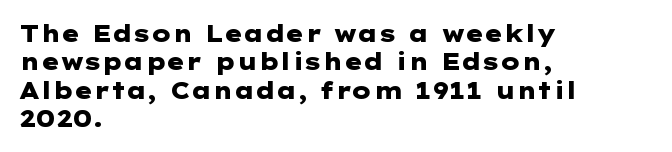
The image shows 23 px bold type, upright; set left-aligned, line spacing 1.23x, normal letter spacing, not underlined.
